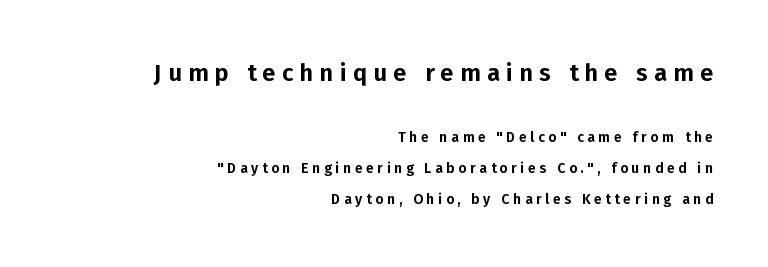
{"italic": "no", "underline": "no", "align": "right", "line_spacing": "loose", "line_spacing_ratio": 2.21, "letter_spacing": "wide", "letter_spacing_em": 0.26, "larger_block": "first", "size_ratio": 1.71, "glyph_px": 24}
